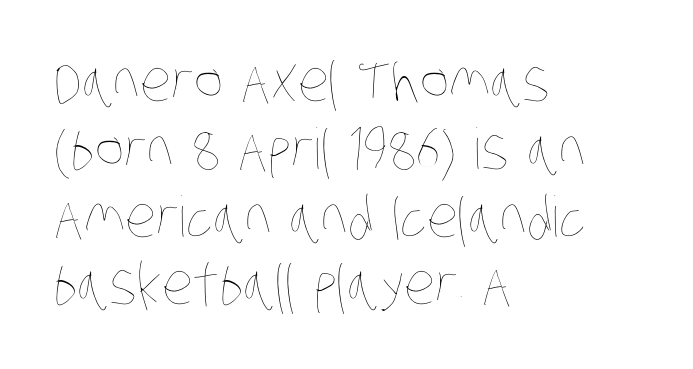
{"bold": "no", "weight": "thin", "width": "condensed", "stroke_contrast": "low", "x_height": "large", "monospaced": "no", "underline": "no", "align": "left", "line_spacing_ratio": 1.21, "letter_spacing": "normal", "letter_spacing_em": 0.0, "glyph_px": 56}
